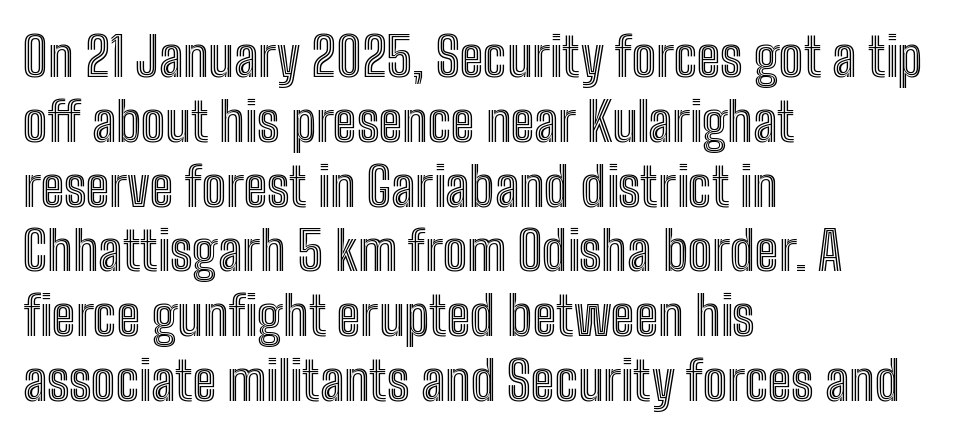
The image shows 54 px condensed type, upright; set left-aligned, line spacing 1.2x, normal letter spacing, not underlined; a medium x-height.
